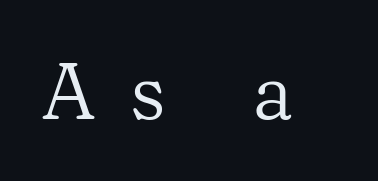
Q: Is the text bold? A: No.
Q: Is the text italic (slanted)? A: No, it is upright.
Q: Is the typeface a serif or a sans-serif typeface? A: Serif.
Q: Is the text underlined? A: No.
Q: Is the spacing between letters normal or unusually wide? A: Unusually wide.
Q: Width (condensed, normal, or wide)? A: Normal.
Q: Stroke contrast? A: Low.
Q: x-height? A: Medium.
Q: Monospaced? A: No.
